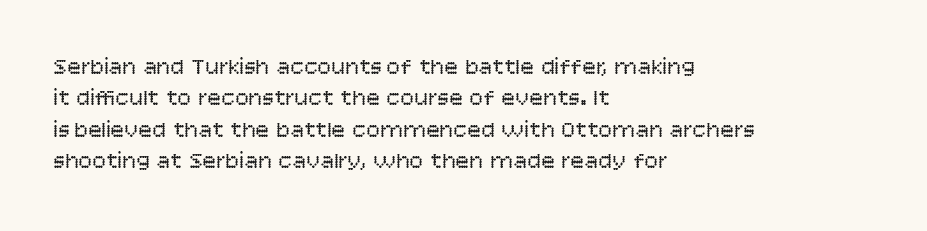
Q: Is the text bold? A: No.
Q: Is the text italic (slanted)? A: No, it is upright.
Q: Is the text underlined? A: No.
Q: How is the paragraph aligned? A: Left-aligned.
Q: Is the spacing between letters normal or unusually wide? A: Normal.
Q: Is the spacing between lines tight, normal or loose? A: Normal.
